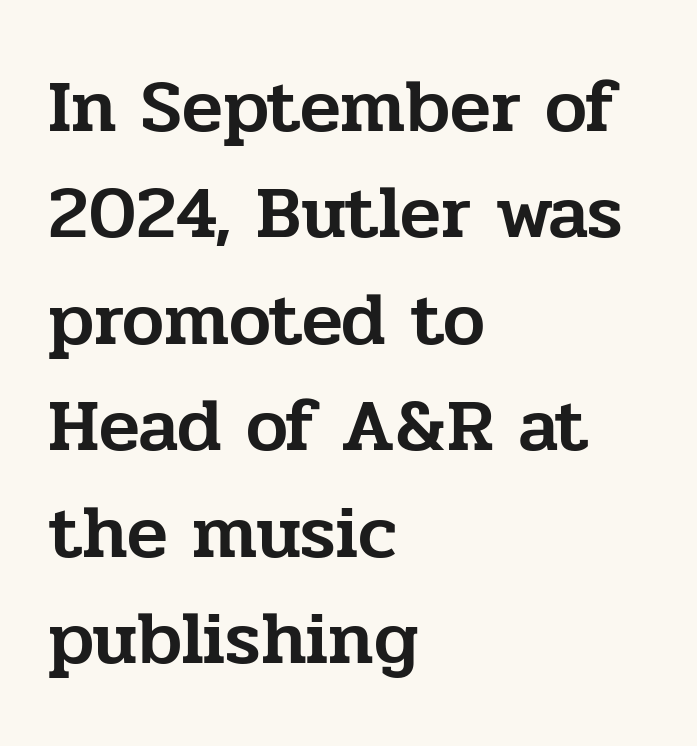
The image shows 75 px serif type, upright; set left-aligned, normal line spacing (1.42x), normal letter spacing, not underlined; low stroke contrast and a medium x-height.
